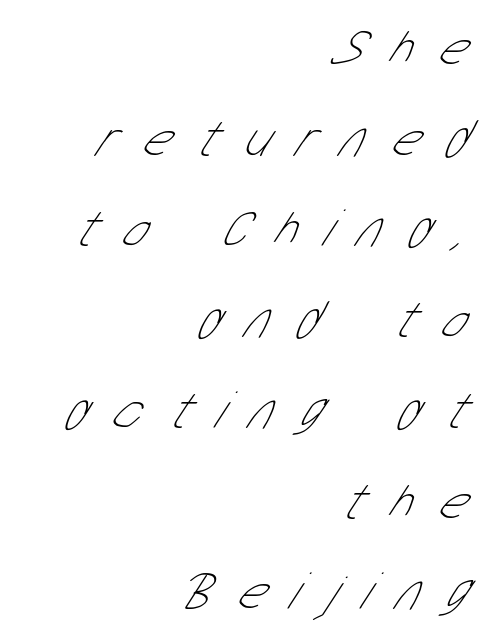
Q: Is the text bold? A: No.
Q: Is the typeface a serif or a sans-serif typeface? A: Sans-serif.
Q: Is the text underlined? A: No.
Q: How is the paragraph aligned? A: Right-aligned.
Q: Is the spacing between letters normal or unusually wide? A: Unusually wide.
Q: Is the spacing between lines tight, normal or loose? A: Normal.
Q: Width (condensed, normal, or wide)? A: Condensed.
Q: Stroke contrast? A: Low.
Q: x-height? A: Medium.
Q: Monospaced? A: No.
